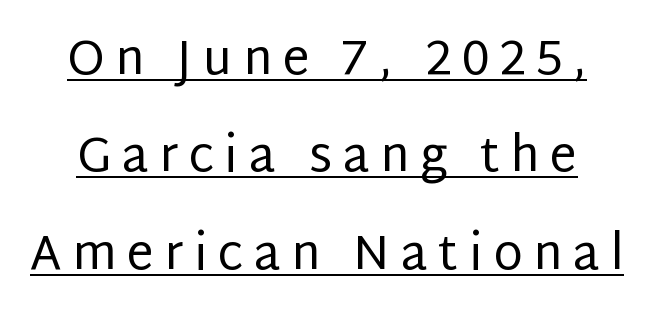
Q: Is the text bold? A: No.
Q: Is the text italic (slanted)? A: No, it is upright.
Q: Is the typeface a serif or a sans-serif typeface? A: Sans-serif.
Q: Is the text underlined? A: Yes.
Q: How is the paragraph aligned? A: Centered.
Q: Is the spacing between letters normal or unusually wide? A: Unusually wide.
Q: Is the spacing between lines tight, normal or loose? A: Loose.
Q: Width (condensed, normal, or wide)? A: Normal.
Q: Stroke contrast? A: Low.
Q: x-height? A: Large.
Q: Monospaced? A: No.
